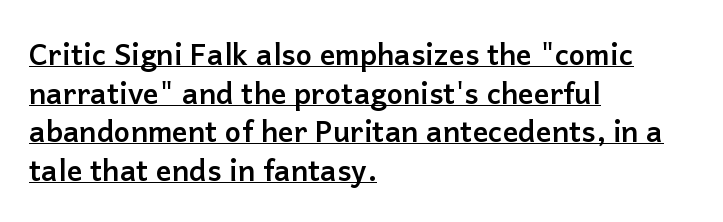
The image shows 29 px semibold sans-serif type, upright; set left-aligned, normal line spacing (1.33x), normal letter spacing, underlined; low stroke contrast and a medium x-height.
